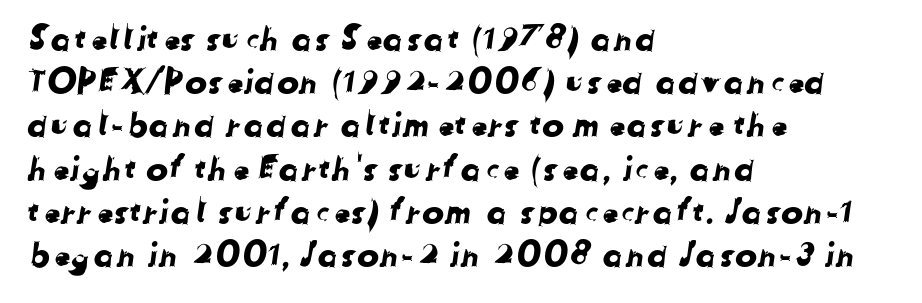
The image shows 33 px sans-serif type; set left-aligned, normal line spacing (1.31x), normal letter spacing, not underlined; low stroke contrast and a medium x-height.
